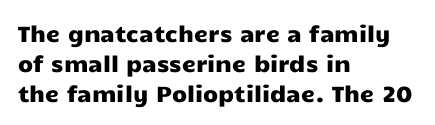
Decoration check: the copy has no underline. A roman cut, with each character standing at attention. The line-height multiplier appears to be the usual default. In CSS terms this would be text-align: left. Words appear dense and cohesive because spacing is normal.
